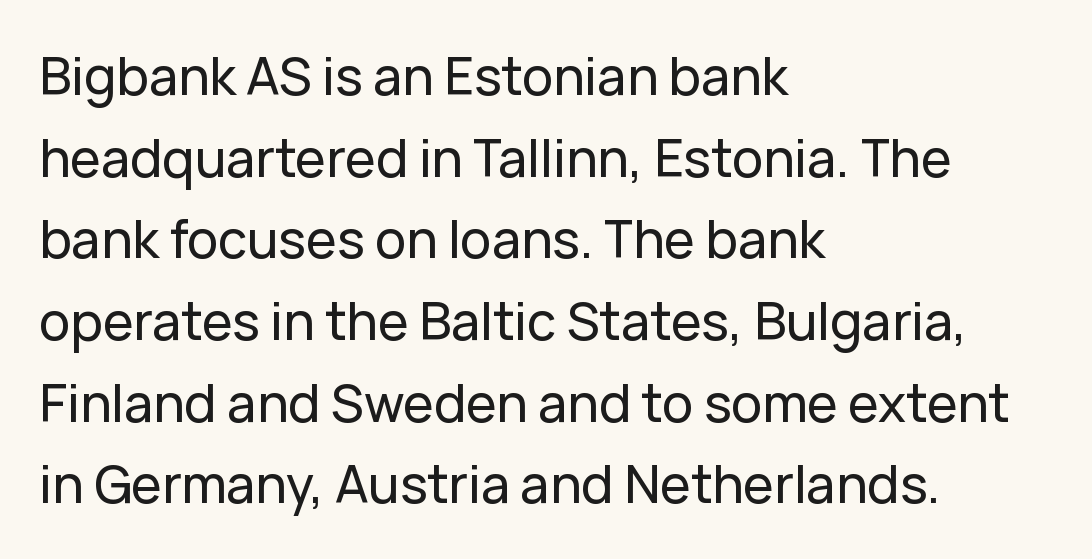
Q: Is the text italic (slanted)? A: No, it is upright.
Q: Is the typeface a serif or a sans-serif typeface? A: Sans-serif.
Q: Is the text underlined? A: No.
Q: How is the paragraph aligned? A: Left-aligned.
Q: Is the spacing between letters normal or unusually wide? A: Normal.
Q: Is the spacing between lines tight, normal or loose? A: Normal.
Q: Width (condensed, normal, or wide)? A: Normal.
Q: Stroke contrast? A: Low.
Q: x-height? A: Medium.
Q: Monospaced? A: No.
